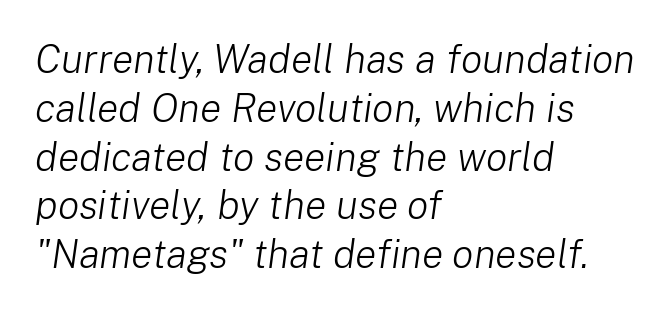
Default kerning and tracking; the words read as compact shapes. Descender tails drop into unmarked territory. Observe the lean: these are italic letterforms. Nothing heavy about these letters — not bold at all. Looks like regular typesetting: each glyph gets only the width it needs.
